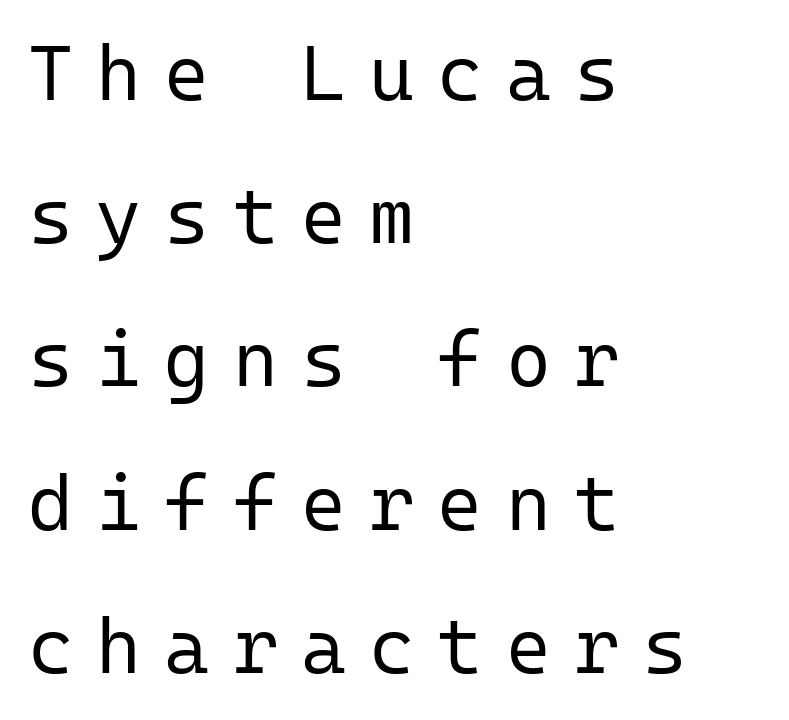
Q: Is the text bold? A: No.
Q: Is the text italic (slanted)? A: No, it is upright.
Q: Is the typeface a serif or a sans-serif typeface? A: Sans-serif.
Q: Is the text underlined? A: No.
Q: How is the paragraph aligned? A: Left-aligned.
Q: Is the spacing between letters normal or unusually wide? A: Unusually wide.
Q: Width (condensed, normal, or wide)? A: Normal.
Q: Stroke contrast? A: Low.
Q: x-height? A: Medium.
Q: Monospaced? A: Yes.
